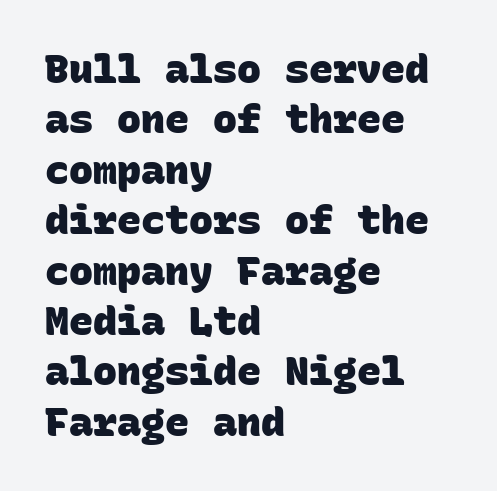
Is the letter spacing exaggerated? No — it looks like the ordinary default. Bare-footed words on every line. The rendering anchors every line to the left-hand side. Observe the absence of serifs on each vertical stroke in this sample.
